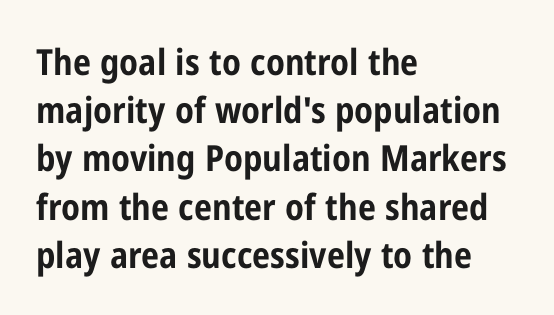
{"serif": "no", "italic": "no", "bold": "yes", "weight": "bold", "width": "condensed", "stroke_contrast": "low", "x_height": "medium", "monospaced": "no", "underline": "no", "align": "left", "line_spacing": "normal", "line_spacing_ratio": 1.34, "letter_spacing": "normal", "letter_spacing_em": 0.0, "glyph_px": 36}
